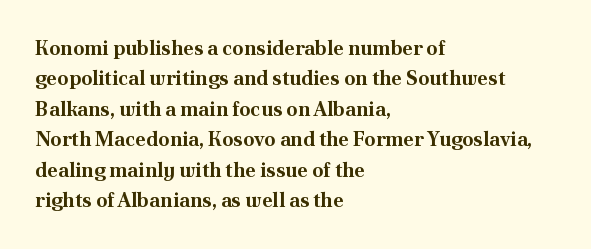
Q: Is the text bold? A: Yes.
Q: Is the text italic (slanted)? A: No, it is upright.
Q: Is the text underlined? A: No.
Q: How is the paragraph aligned? A: Left-aligned.
Q: Is the spacing between letters normal or unusually wide? A: Normal.
Q: Is the spacing between lines tight, normal or loose? A: Normal.
